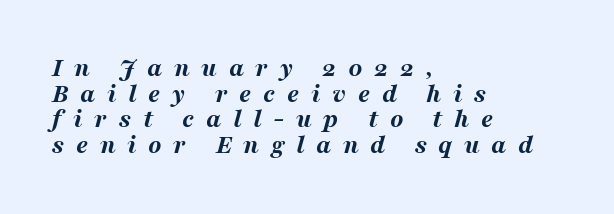
Words float on clear page, feet unadorned. A typesetter would mark this as italic. Students, this is bold: see how much ink each stroke carries. Summary of vertical rhythm: compact, with narrow interline spacing. Display-style spreading of the glyphs; the letterfit is very open.
